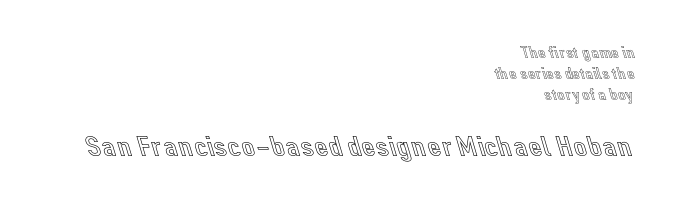
The image shows 30 px text type; set right-aligned, normal line spacing (1.25x), normal letter spacing, not underlined; the second (bottom) block is 1.76x larger; a medium x-height.
